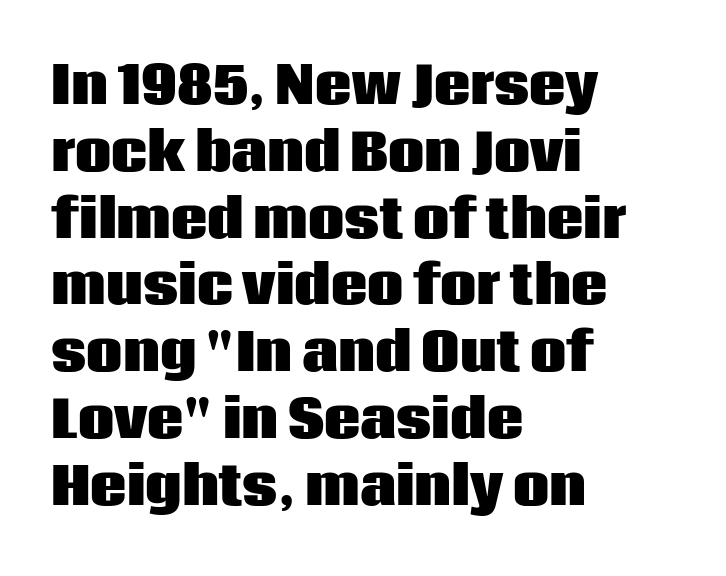
Q: Is the text bold? A: Yes.
Q: Is the text italic (slanted)? A: No, it is upright.
Q: Is the typeface a serif or a sans-serif typeface? A: Sans-serif.
Q: Is the text underlined? A: No.
Q: How is the paragraph aligned? A: Left-aligned.
Q: Is the spacing between letters normal or unusually wide? A: Normal.
Q: Is the spacing between lines tight, normal or loose? A: Normal.
Q: Width (condensed, normal, or wide)? A: Normal.
Q: Stroke contrast? A: Low.
Q: x-height? A: Large.
Q: Monospaced? A: No.
